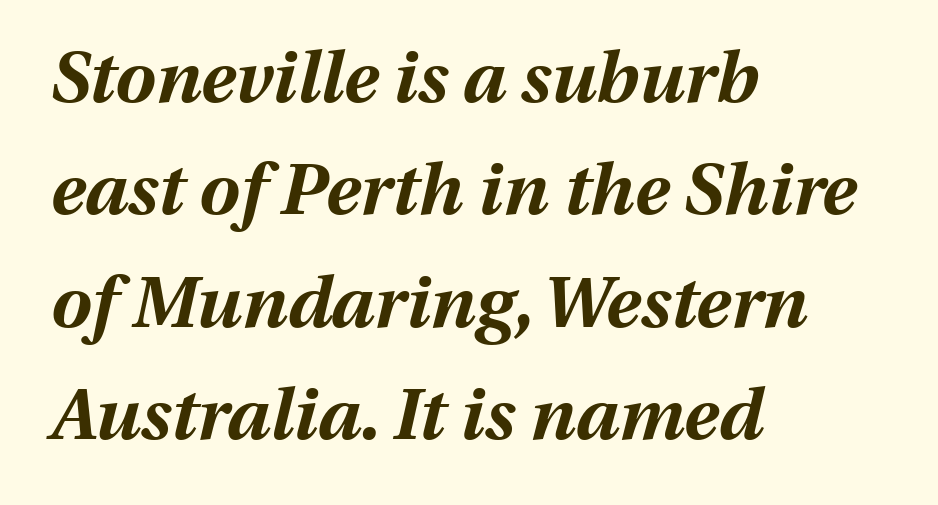
Inter-character spacing is left at the font's built-in metrics. Chunky letters — that's bold for sure. The gap between lines stays unmarked. Would a proofreader flag this as italicized? Yes. Short and long lines alike share a common starting point at left. Spacing verdict: proportional, widths tailored to each character.
